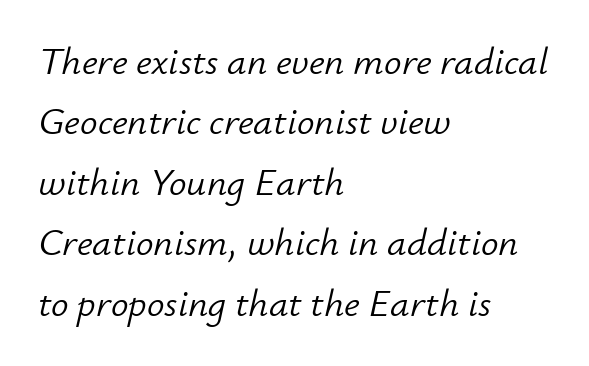
The typesetting does not lean heavy: it is not bold. What stands out about the letter spacing? Nothing — it is the standard amount. The text carries the slant typical of an italic or oblique font. Honestly, the row spacing looks completely unremarkable. You could not count columns in this text — the font is proportionally spaced. The strip under each line holds only bare page.
